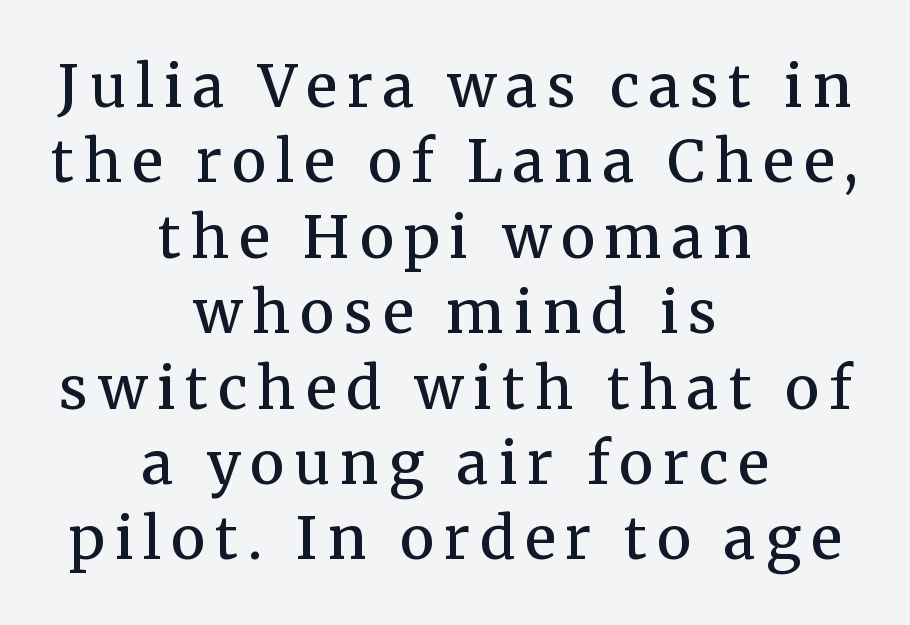
Q: Is the text bold? A: Semi-bold.
Q: Is the text italic (slanted)? A: No, it is upright.
Q: Is the typeface a serif or a sans-serif typeface? A: Serif.
Q: Is the text underlined? A: No.
Q: How is the paragraph aligned? A: Centered.
Q: Is the spacing between lines tight, normal or loose? A: Normal.
Q: Width (condensed, normal, or wide)? A: Normal.
Q: Stroke contrast? A: Medium.
Q: x-height? A: Medium.
Q: Monospaced? A: No.
